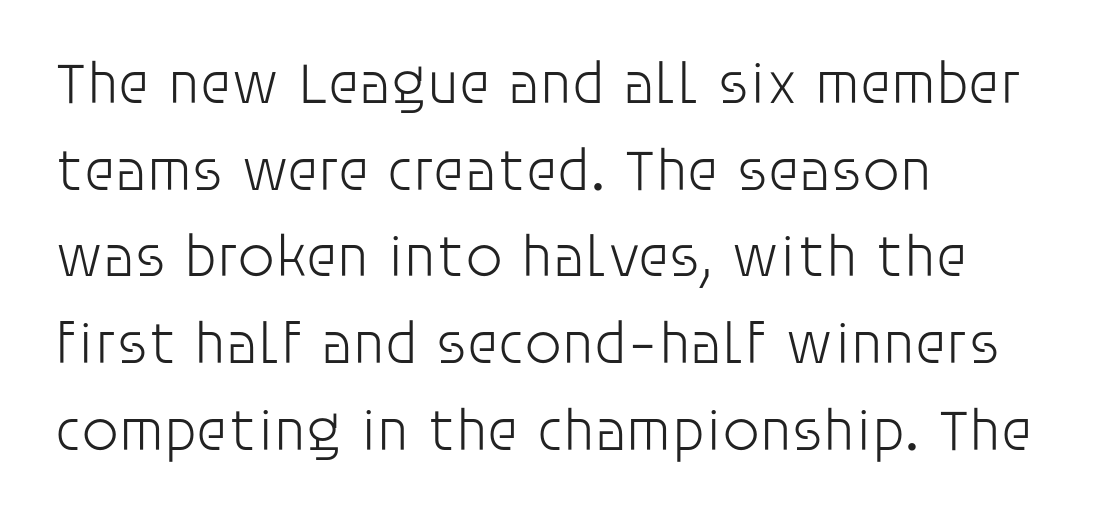
This sample uses plain, unmodified letter spacing. Descenders are the only things crossing below the line. The paragraph has a hard left edge and a soft right edge. You can tell it's not italic because the verticals are truly vertical.
